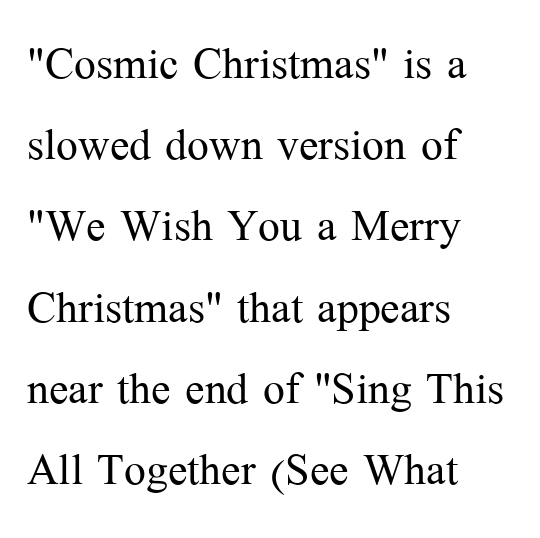
The image shows 58 px light serif type, upright; set left-aligned, normal line spacing (1.4x), normal letter spacing, not underlined; medium stroke contrast and a medium x-height.
